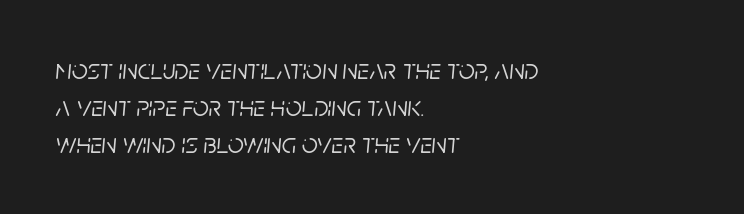
The image shows 28 px text type, italic (leaning right); set left-aligned, normal line spacing (1.33x), normal letter spacing, not underlined; low stroke contrast and a large x-height.
